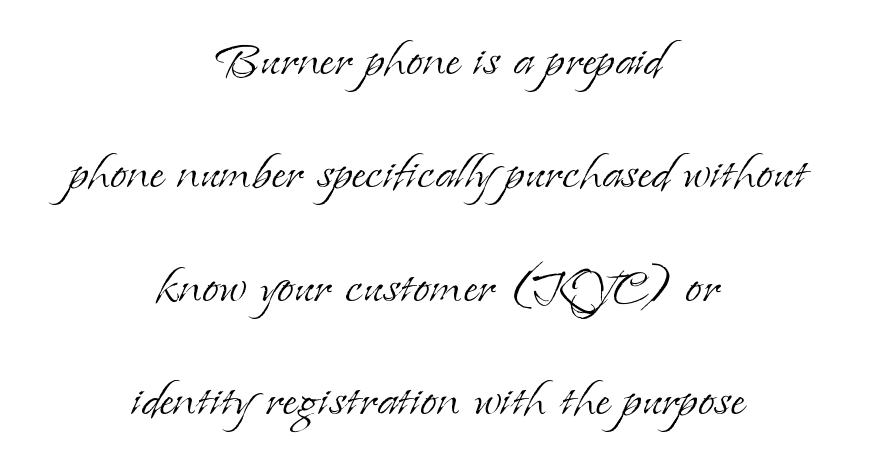
{"serif": "yes", "bold": "no", "weight": "light", "width": "normal", "stroke_contrast": "low", "x_height": "small", "monospaced": "no", "underline": "no", "align": "center", "line_spacing_ratio": 1.86, "letter_spacing": "normal", "letter_spacing_em": 0.0, "glyph_px": 61}
